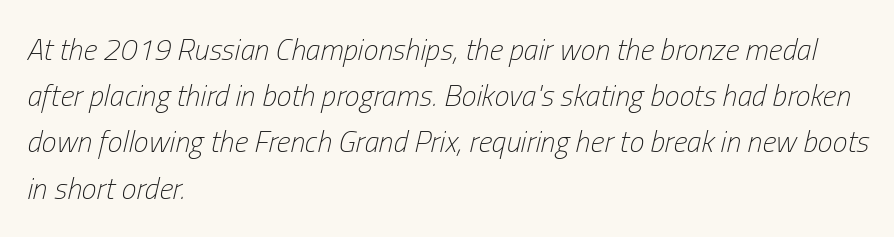
Q: Is the text bold? A: No.
Q: Is the text italic (slanted)? A: Yes, it leans right by about 13 degrees.
Q: Is the text underlined? A: No.
Q: How is the paragraph aligned? A: Left-aligned.
Q: Is the spacing between letters normal or unusually wide? A: Normal.
Q: Is the spacing between lines tight, normal or loose? A: Normal.
Q: Width (condensed, normal, or wide)? A: Condensed.
Q: Stroke contrast? A: Low.
Q: x-height? A: Medium.
Q: Monospaced? A: No.
